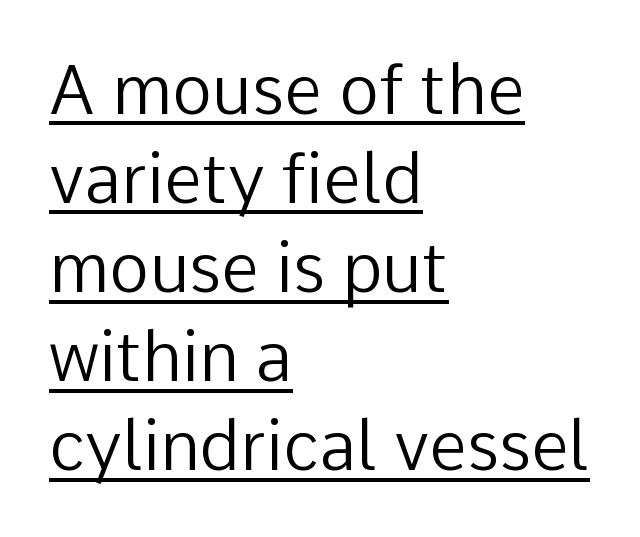
Q: Is the text bold? A: No.
Q: Is the text italic (slanted)? A: No, it is upright.
Q: Is the typeface a serif or a sans-serif typeface? A: Sans-serif.
Q: Is the text underlined? A: Yes.
Q: How is the paragraph aligned? A: Left-aligned.
Q: Is the spacing between letters normal or unusually wide? A: Normal.
Q: Is the spacing between lines tight, normal or loose? A: Normal.
Q: Width (condensed, normal, or wide)? A: Normal.
Q: Stroke contrast? A: Low.
Q: x-height? A: Medium.
Q: Monospaced? A: No.
